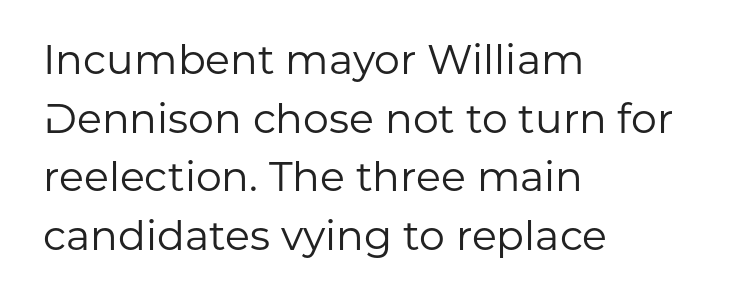
The typesetter chose a ragged-right arrangement here. The passage shown is typeset with a sans-serif family. Stems and bowls with no extra thickness — not bold. Letters rest on an invisible, unmarked baseline. Style check: upright.
